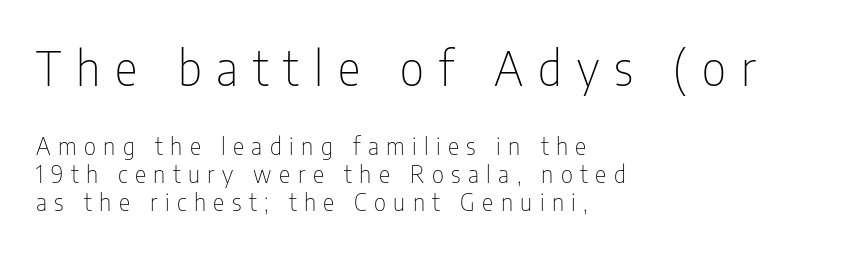
Q: Is the text bold? A: No.
Q: Is the text italic (slanted)? A: No, it is upright.
Q: Is the typeface a serif or a sans-serif typeface? A: Sans-serif.
Q: Is the text underlined? A: No.
Q: How is the paragraph aligned? A: Left-aligned.
Q: Is the spacing between letters normal or unusually wide? A: Unusually wide.
Q: Which block of text is set in a larger size, the first (top) or the second (bottom)? A: The first (top) one.
Q: Width (condensed, normal, or wide)? A: Condensed.
Q: Stroke contrast? A: Low.
Q: x-height? A: Medium.
Q: Monospaced? A: No.
